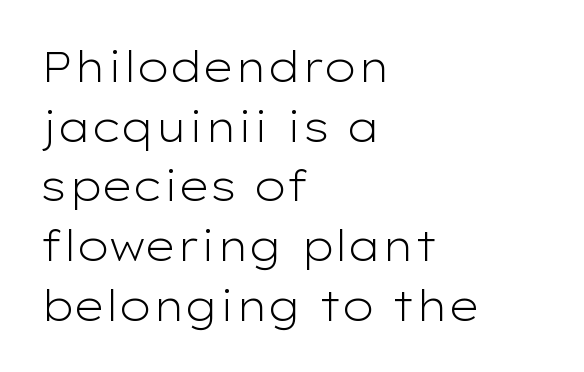
{"serif": "no", "italic": "no", "bold": "no", "weight": "light", "width": "wide", "stroke_contrast": "low", "x_height": "medium", "monospaced": "no", "underline": "no", "align": "left", "line_spacing": "normal", "line_spacing_ratio": 1.42, "letter_spacing": "normal", "letter_spacing_em": 0.0, "glyph_px": 42}
